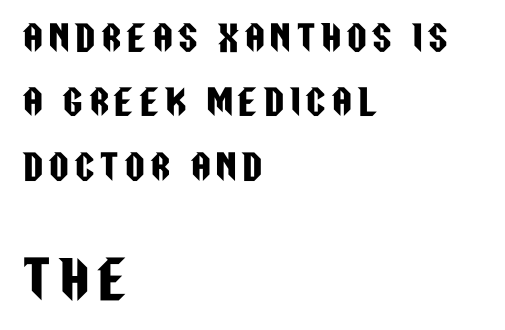
Q: Is the text italic (slanted)? A: No, it is upright.
Q: Is the typeface a serif or a sans-serif typeface? A: Sans-serif.
Q: Is the text underlined? A: No.
Q: How is the paragraph aligned? A: Left-aligned.
Q: Which block of text is set in a larger size, the first (top) or the second (bottom)? A: The second (bottom) one.
Q: Width (condensed, normal, or wide)? A: Condensed.
Q: Stroke contrast? A: Low.
Q: x-height? A: Large.
Q: Monospaced? A: No.
